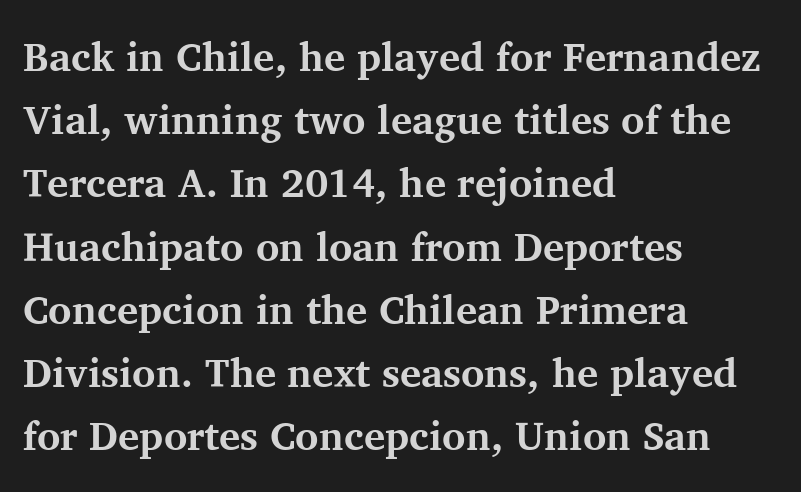
{"serif": "yes", "italic": "no", "bold": "yes", "weight": "bold", "width": "normal", "stroke_contrast": "medium", "x_height": "medium", "monospaced": "no", "underline": "no", "align": "left", "line_spacing": "normal", "line_spacing_ratio": 1.58, "letter_spacing": "normal", "letter_spacing_em": 0.0, "glyph_px": 40}
